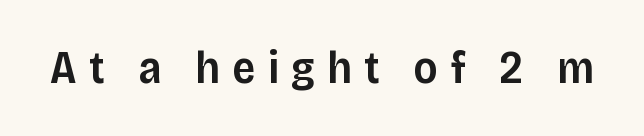
The image shows 46 px semibold sans-serif type, upright; set unusually wide letter spacing (+0.26 em), not underlined; low stroke contrast and a large x-height.
